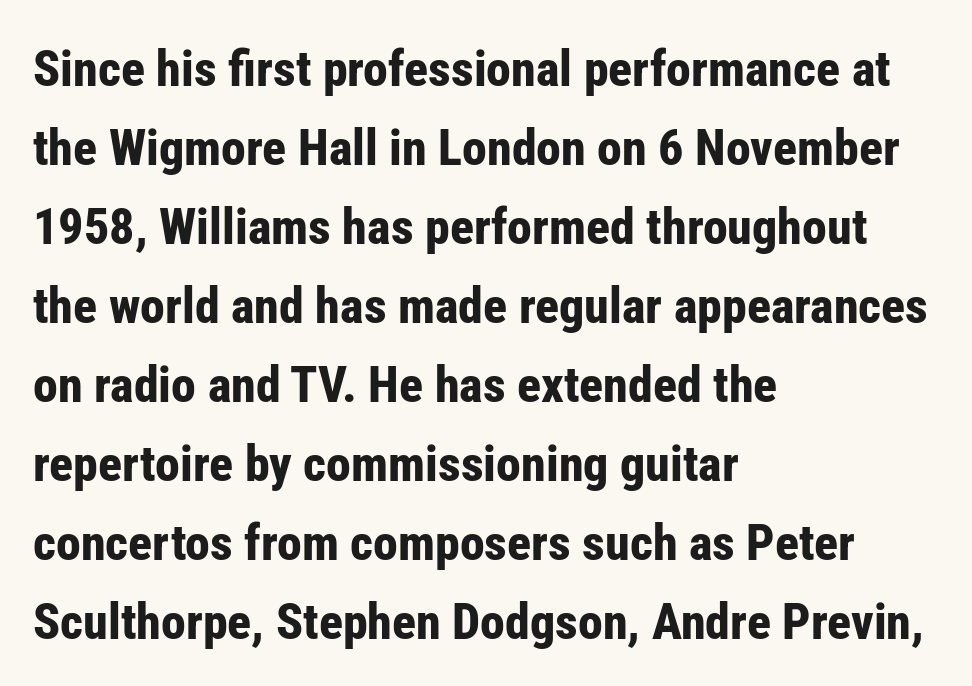
The image shows 50 px bold, condensed sans-serif type, upright; set left-aligned, normal line spacing (1.58x), normal letter spacing, not underlined; low stroke contrast and a medium x-height.
